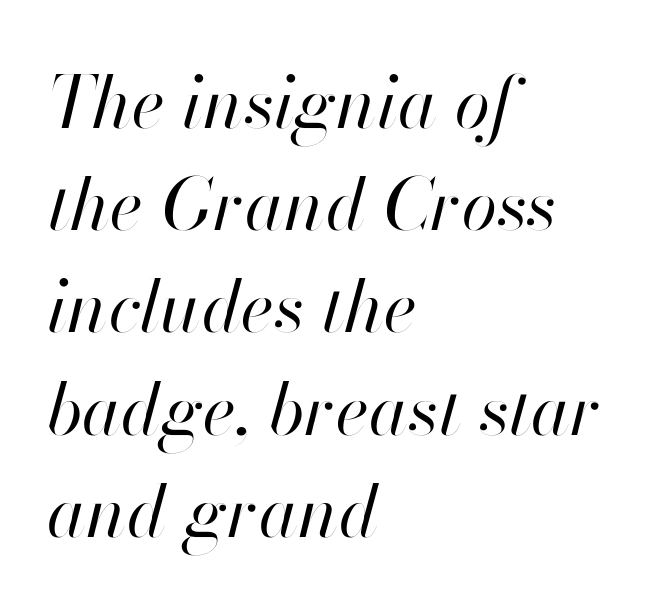
The image shows 72 px regular-weight type, italic (leaning right); set left-aligned, normal line spacing (1.42x), normal letter spacing, not underlined; high stroke contrast and a small x-height.
